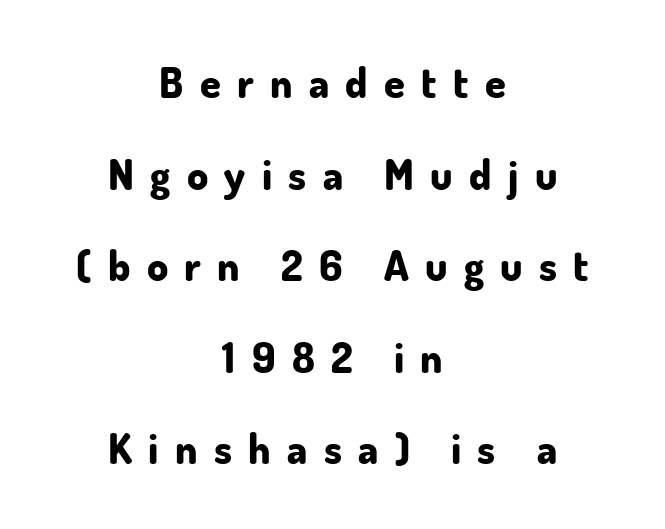
The image shows 42 px bold sans-serif type, upright; set centered, loose line spacing (2.18x), unusually wide letter spacing (+0.39 em), not underlined; low stroke contrast and a small x-height.
